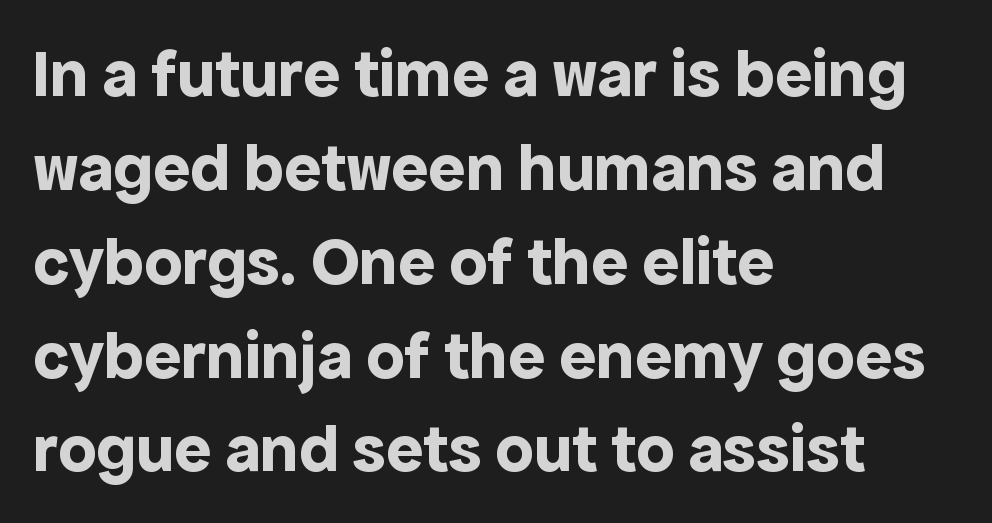
Q: Is the text bold? A: Yes.
Q: Is the text italic (slanted)? A: No, it is upright.
Q: Is the typeface a serif or a sans-serif typeface? A: Sans-serif.
Q: Is the text underlined? A: No.
Q: How is the paragraph aligned? A: Left-aligned.
Q: Is the spacing between letters normal or unusually wide? A: Normal.
Q: Is the spacing between lines tight, normal or loose? A: Normal.
Q: Width (condensed, normal, or wide)? A: Normal.
Q: x-height? A: Medium.
Q: Monospaced? A: No.
